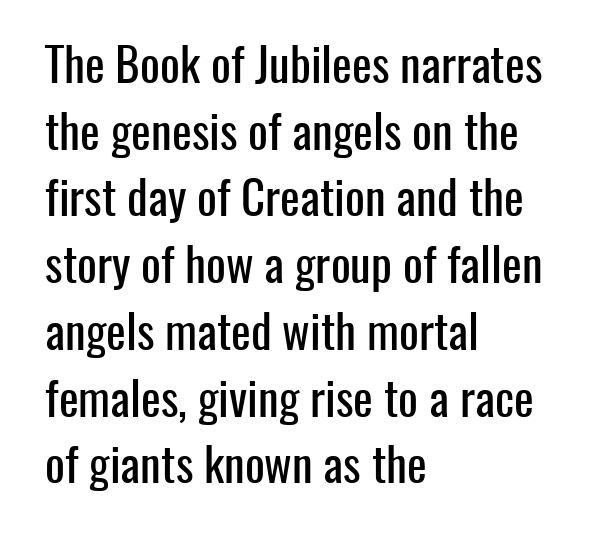
Q: Is the text italic (slanted)? A: No, it is upright.
Q: Is the typeface a serif or a sans-serif typeface? A: Sans-serif.
Q: Is the text underlined? A: No.
Q: How is the paragraph aligned? A: Left-aligned.
Q: Is the spacing between letters normal or unusually wide? A: Normal.
Q: Is the spacing between lines tight, normal or loose? A: Normal.
Q: Width (condensed, normal, or wide)? A: Condensed.
Q: Stroke contrast? A: Low.
Q: x-height? A: Medium.
Q: Monospaced? A: No.
